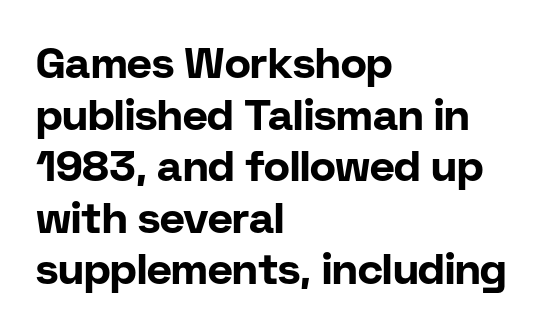
The designer went with a sans here, leaving each stem footless. Each word holds together tightly as a unit, with standard inter-letter gaps. These lines carry a lot of weight — the face is fully bold. The specimen omits any rule beneath the text block's lines.
